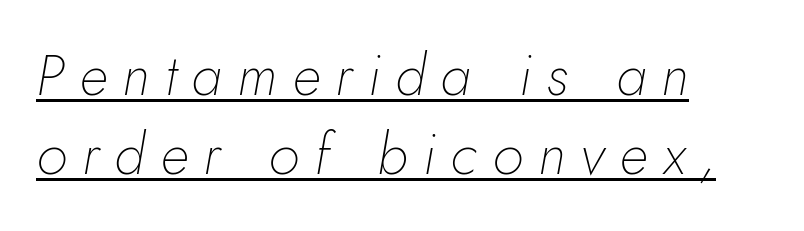
{"italic": "yes", "lean": "right", "slant_degrees": 10, "bold": "no", "weight": "thin", "width": "normal", "stroke_contrast": "low", "x_height": "small", "monospaced": "no", "underline": "yes", "align": "left", "line_spacing": "normal", "line_spacing_ratio": 1.39, "letter_spacing": "wide", "letter_spacing_em": 0.27, "glyph_px": 57}
